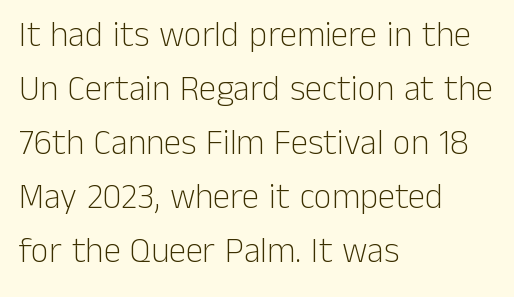
Q: Is the text bold? A: No.
Q: Is the text italic (slanted)? A: No, it is upright.
Q: Is the typeface a serif or a sans-serif typeface? A: Sans-serif.
Q: Is the text underlined? A: No.
Q: How is the paragraph aligned? A: Left-aligned.
Q: Is the spacing between letters normal or unusually wide? A: Normal.
Q: Is the spacing between lines tight, normal or loose? A: Normal.
Q: Width (condensed, normal, or wide)? A: Normal.
Q: Stroke contrast? A: Low.
Q: x-height? A: Medium.
Q: Monospaced? A: No.
